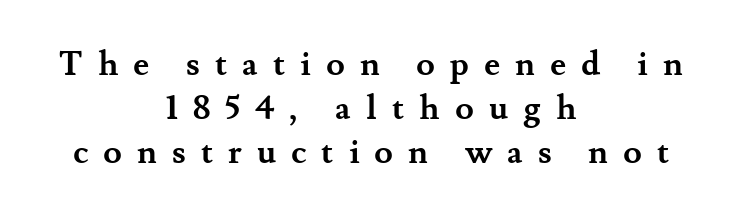
The image shows 34 px semibold serif type, upright; set centered, normal line spacing (1.29x), unusually wide letter spacing (+0.44 em), not underlined; medium stroke contrast and a small x-height.
